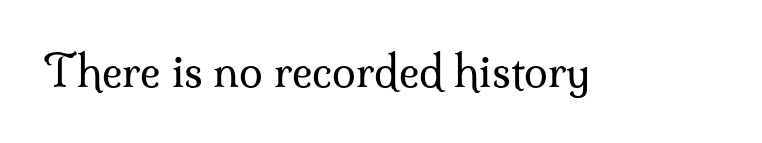
Q: Is the text bold? A: No.
Q: Is the text italic (slanted)? A: No, it is upright.
Q: Is the typeface a serif or a sans-serif typeface? A: Serif.
Q: Is the text underlined? A: No.
Q: Is the spacing between letters normal or unusually wide? A: Normal.
Q: Width (condensed, normal, or wide)? A: Normal.
Q: Stroke contrast? A: Medium.
Q: x-height? A: Small.
Q: Monospaced? A: No.
